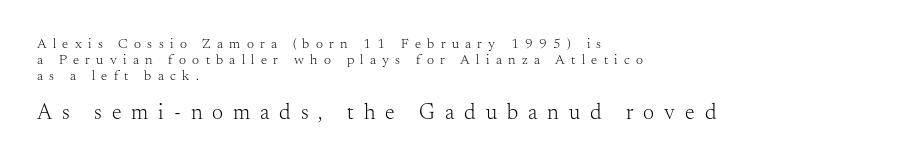
The image shows 22 px text type, upright; set left-aligned, tight line spacing (1.14x), unusually wide letter spacing (+0.45 em), not underlined; the second (bottom) block is 1.57x larger.
